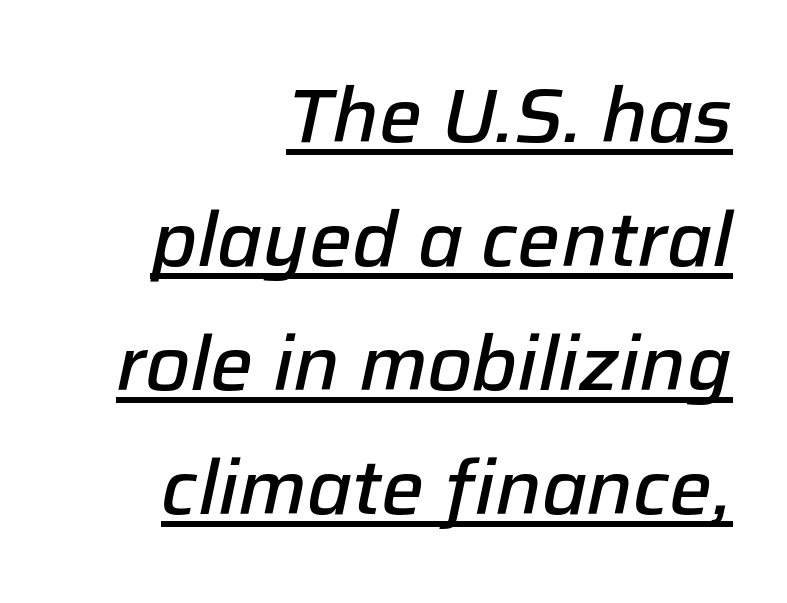
{"italic": "yes", "lean": "right", "slant_degrees": 12, "bold": "semi", "weight": "semibold", "width": "normal", "stroke_contrast": "low", "x_height": "medium", "monospaced": "no", "underline": "yes", "align": "right", "line_spacing": "normal", "line_spacing_ratio": 1.63, "letter_spacing": "normal", "letter_spacing_em": 0.0, "glyph_px": 76}
